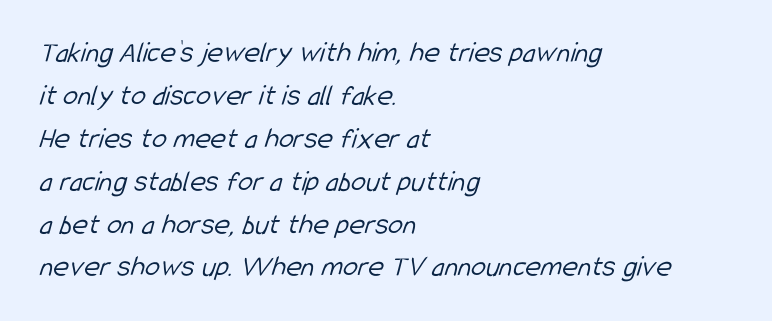
Students, note that the glyphs here touch the page at normal intervals. The glyphs are unaccompanied by any horizontal stroke below them. Notice how the passage keeps a crisp vertical edge on the left only. Normally led — the rows are evenly, conventionally spaced.
